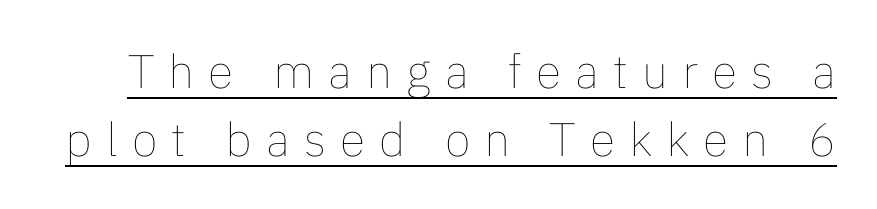
Q: Is the text bold? A: No.
Q: Is the text italic (slanted)? A: No, it is upright.
Q: Is the text underlined? A: Yes.
Q: Is the spacing between letters normal or unusually wide? A: Unusually wide.
Q: Is the spacing between lines tight, normal or loose? A: Normal.
Q: Width (condensed, normal, or wide)? A: Normal.
Q: Stroke contrast? A: Low.
Q: x-height? A: Medium.
Q: Monospaced? A: No.
